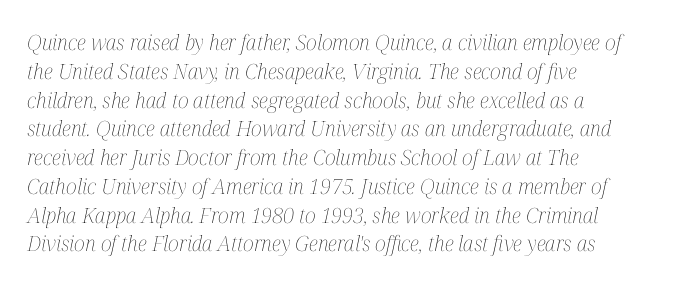
The image shows 21 px text type, italic (leaning right); set left-aligned, normal line spacing (1.37x), normal letter spacing, not underlined.
